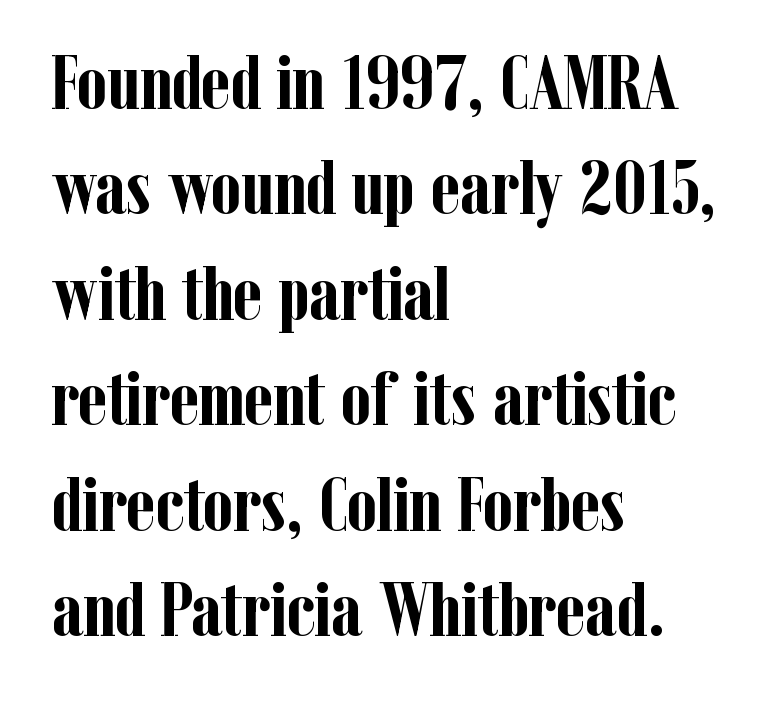
Between one letter and the next there's only the usual sliver of space. The rendering shows small feet on the letterforms — a serif design. These lines are rendered in a variable-pitch font. The glyphs are unaccompanied by any horizontal stroke below them.
